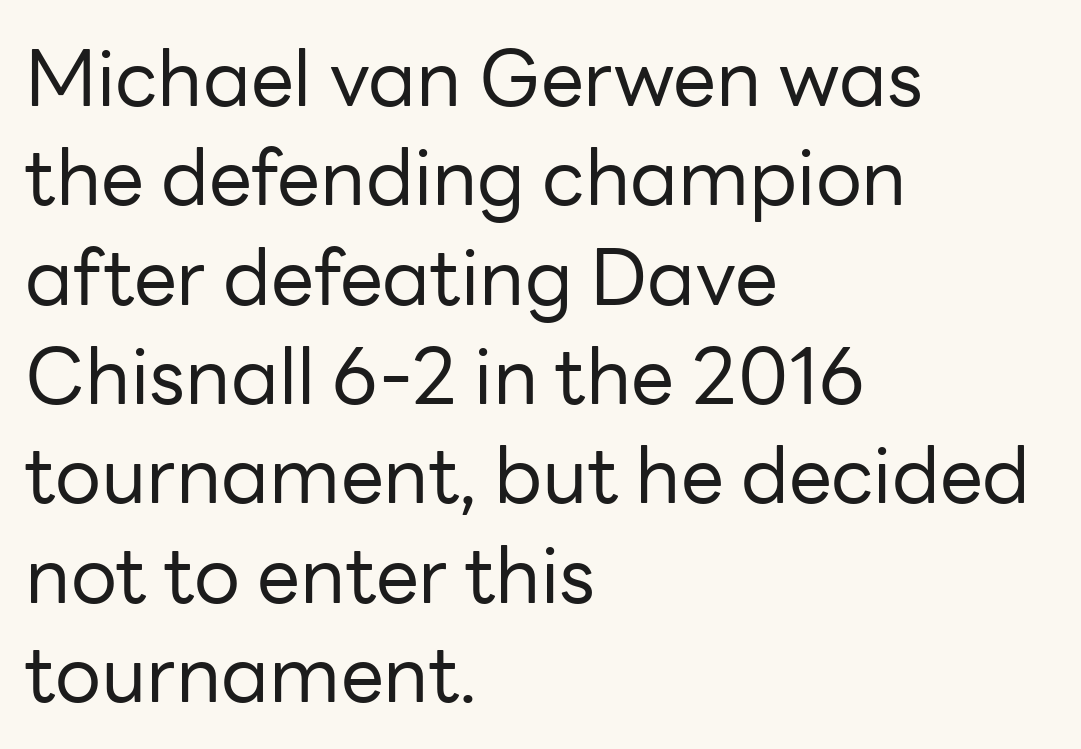
Q: Is the text bold? A: No.
Q: Is the text italic (slanted)? A: No, it is upright.
Q: Is the typeface a serif or a sans-serif typeface? A: Sans-serif.
Q: Is the text underlined? A: No.
Q: How is the paragraph aligned? A: Left-aligned.
Q: Is the spacing between letters normal or unusually wide? A: Normal.
Q: Is the spacing between lines tight, normal or loose? A: Normal.
Q: Width (condensed, normal, or wide)? A: Normal.
Q: Stroke contrast? A: Low.
Q: x-height? A: Medium.
Q: Monospaced? A: No.
